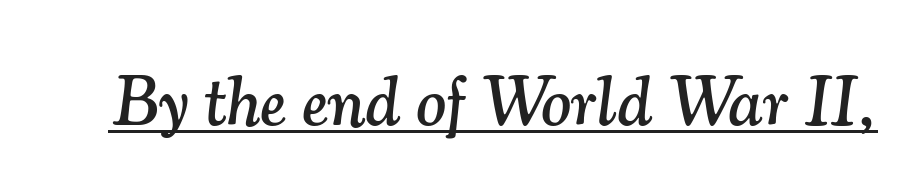
What kind of face is this? One with serifs. There's an unmistakable incline to the writing here. Letter spacing: default. The rendering uses natural spacing where letterforms have individual widths.
